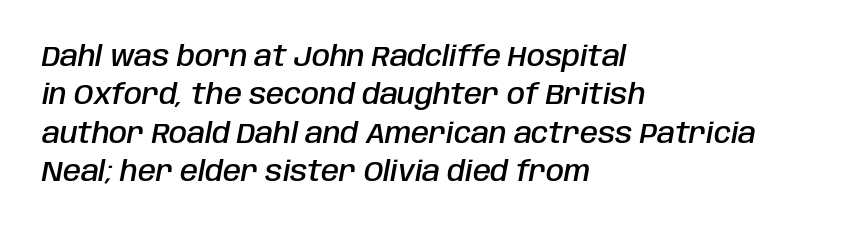
The image shows 29 px semibold, condensed type, italic (leaning right); set left-aligned, normal line spacing (1.32x), normal letter spacing, not underlined; low stroke contrast and a large x-height.
